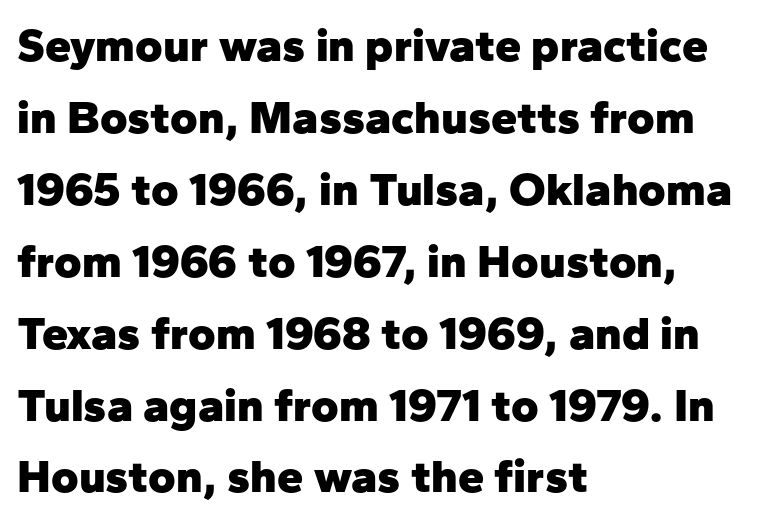
Q: Is the text bold? A: Yes.
Q: Is the text italic (slanted)? A: No, it is upright.
Q: Is the typeface a serif or a sans-serif typeface? A: Sans-serif.
Q: Is the text underlined? A: No.
Q: How is the paragraph aligned? A: Left-aligned.
Q: Is the spacing between letters normal or unusually wide? A: Normal.
Q: Is the spacing between lines tight, normal or loose? A: Normal.
Q: Width (condensed, normal, or wide)? A: Normal.
Q: Stroke contrast? A: Low.
Q: x-height? A: Medium.
Q: Monospaced? A: No.
